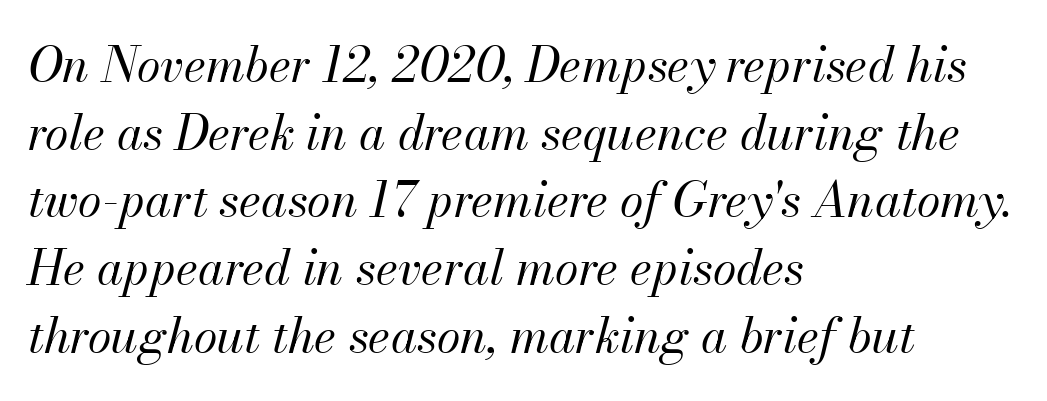
Q: Is the text bold? A: No.
Q: Is the text italic (slanted)? A: Yes, it leans right by about 13 degrees.
Q: Is the text underlined? A: No.
Q: How is the paragraph aligned? A: Left-aligned.
Q: Is the spacing between letters normal or unusually wide? A: Normal.
Q: Is the spacing between lines tight, normal or loose? A: Normal.
Q: Width (condensed, normal, or wide)? A: Normal.
Q: Stroke contrast? A: Medium.
Q: x-height? A: Small.
Q: Monospaced? A: No.
